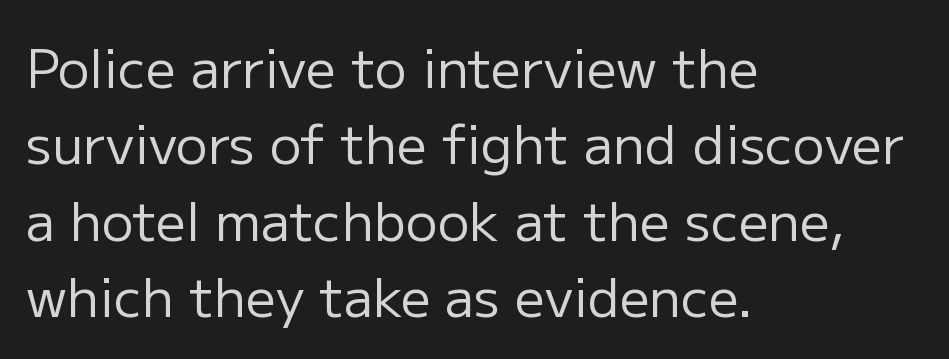
The image shows 53 px regular-weight sans-serif type, upright; set left-aligned, normal line spacing (1.44x), normal letter spacing, not underlined; low stroke contrast and a medium x-height.
